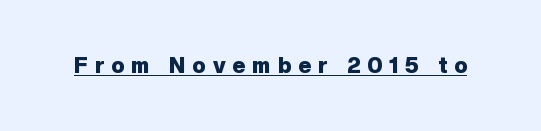
The horizontal fit of the characters is loose and conspicuously gappy. The lettering stays uniformly vertical, giving the passage a roman look. The strokes are fattened all the way to bold. Quick note: underline on.
